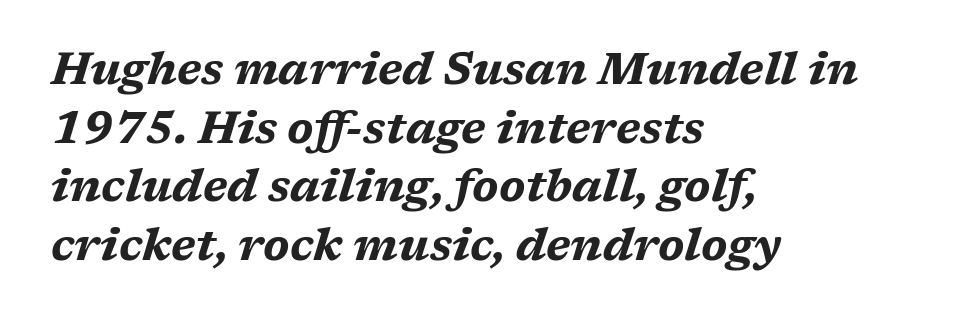
The image shows 44 px bold, wide type, italic (leaning right); set left-aligned, normal line spacing (1.33x), normal letter spacing, not underlined; medium stroke contrast and a medium x-height.
